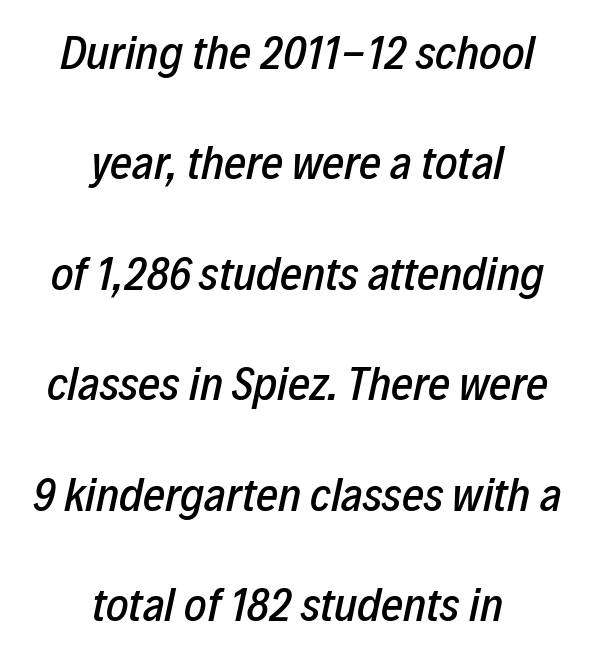
Q: Is the text italic (slanted)? A: Yes, it leans right by about 12 degrees.
Q: Is the text underlined? A: No.
Q: How is the paragraph aligned? A: Centered.
Q: Is the spacing between letters normal or unusually wide? A: Normal.
Q: Is the spacing between lines tight, normal or loose? A: Loose.
Q: Width (condensed, normal, or wide)? A: Condensed.
Q: Stroke contrast? A: Low.
Q: x-height? A: Medium.
Q: Monospaced? A: No.
